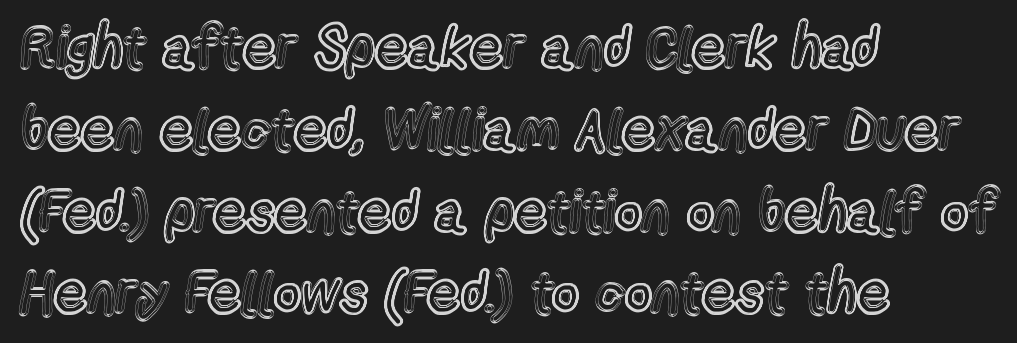
{"width": "condensed", "x_height": "medium", "monospaced": "no", "underline": "no", "align": "left", "line_spacing": "normal", "line_spacing_ratio": 1.41, "letter_spacing": "normal", "letter_spacing_em": 0.0, "glyph_px": 58}
